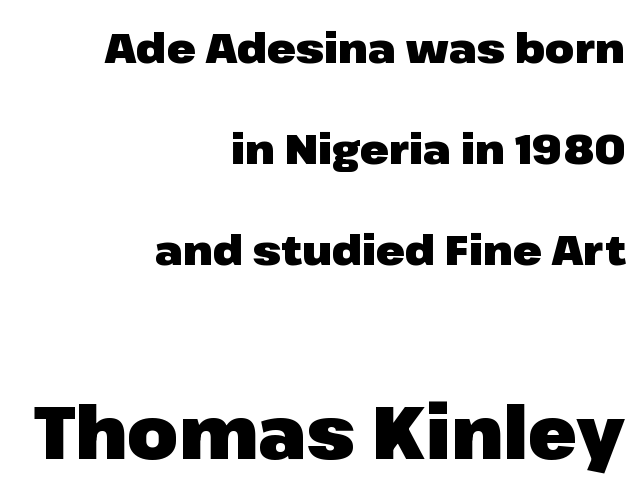
Q: Is the text bold? A: Yes.
Q: Is the text italic (slanted)? A: No, it is upright.
Q: Is the typeface a serif or a sans-serif typeface? A: Sans-serif.
Q: Is the text underlined? A: No.
Q: How is the paragraph aligned? A: Right-aligned.
Q: Is the spacing between letters normal or unusually wide? A: Normal.
Q: Is the spacing between lines tight, normal or loose? A: Loose.
Q: Which block of text is set in a larger size, the first (top) or the second (bottom)? A: The second (bottom) one.
Q: Width (condensed, normal, or wide)? A: Normal.
Q: Stroke contrast? A: Low.
Q: x-height? A: Medium.
Q: Monospaced? A: No.
